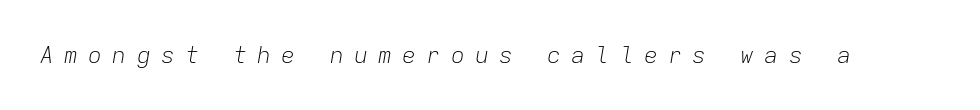
{"italic": "yes", "lean": "right", "slant_degrees": 9, "bold": "no", "underline": "no", "letter_spacing": "wide", "letter_spacing_em": 0.45, "glyph_px": 23}
